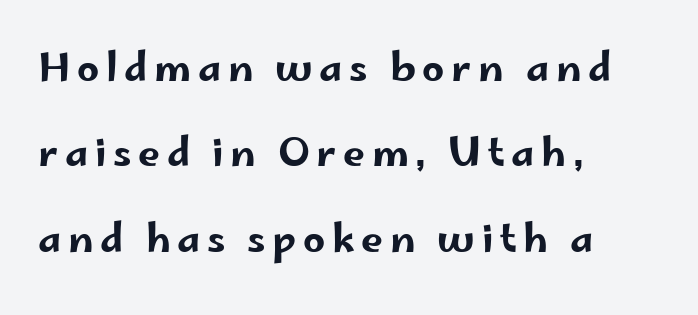
Rows of type keep a wide berth in the vertical direction. You could not count columns in this text — the font is proportionally spaced. If you drew a line through each stem, it would be perfectly vertical. The strip under each line holds only bare page.
